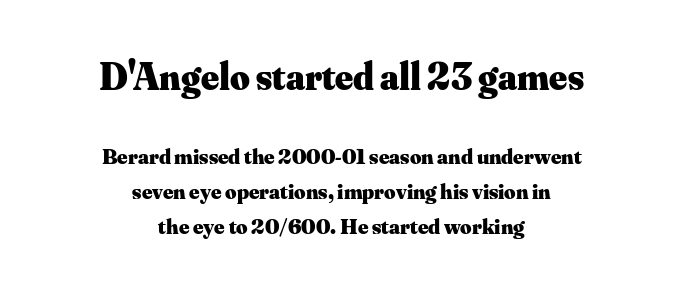
The image shows 38 px heavy serif type, upright; set centered, normal line spacing (1.58x), normal letter spacing, not underlined; the first (top) block is 1.73x larger; medium stroke contrast and a small x-height.
